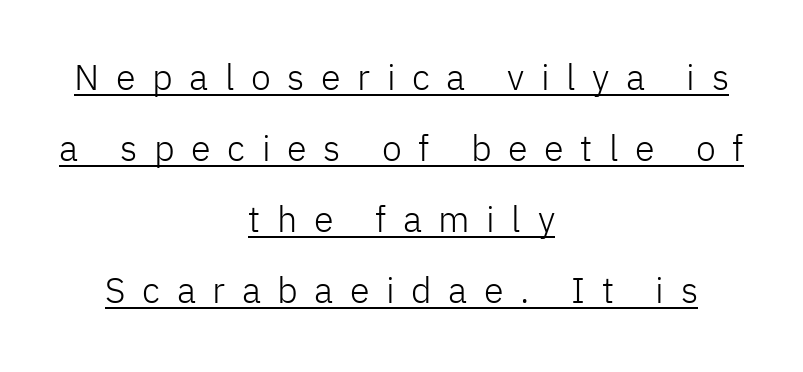
Descenders here cross a horizontal rule under the line. Each letter keeps its own natural width here, so spacing adapts to shape. Which margin do the lines hug? Neither — every line sits in the middle. Vertical spacing — loose. Compared with a typical body face, this is equally light or lighter still. The font family rendered here belongs to the sans-serif group.
